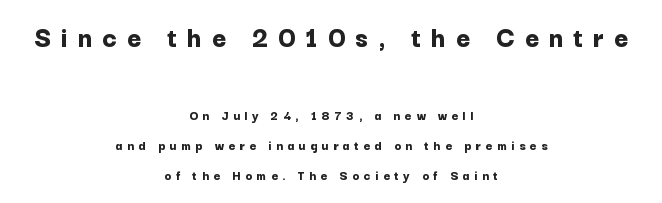
Scale decreases going downward across the two blocks. The rag falls on both sides of this text block equally. I'd describe the lettering as bold — thick and assertive. You can tell it's not italic because the verticals are truly vertical. Look at the bottom of the vertical strokes: they stop flat, with no serifs.
